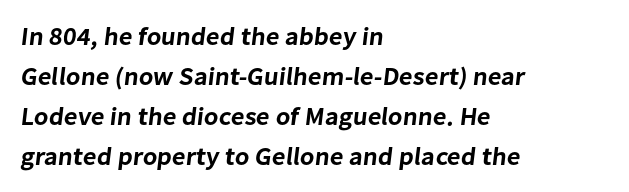
Q: Is the text underlined? A: No.
Q: How is the paragraph aligned? A: Left-aligned.
Q: Is the spacing between letters normal or unusually wide? A: Normal.
Q: Is the spacing between lines tight, normal or loose? A: Normal.
